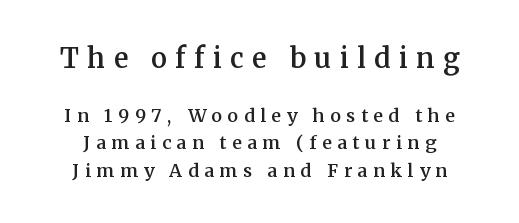
{"italic": "no", "bold": "semi", "underline": "no", "line_spacing": "normal", "line_spacing_ratio": 1.53, "letter_spacing": "wide", "letter_spacing_em": 0.31, "larger_block": "first", "size_ratio": 1.5, "glyph_px": 27}
